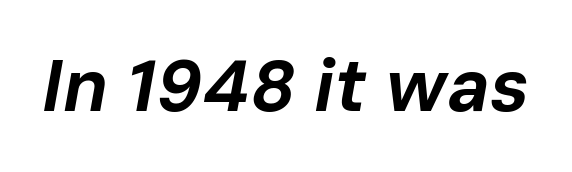
Q: Is the text bold? A: Yes.
Q: Is the text italic (slanted)? A: Yes, it leans right by about 10 degrees.
Q: Is the text underlined? A: No.
Q: Is the spacing between letters normal or unusually wide? A: Normal.
Q: Width (condensed, normal, or wide)? A: Normal.
Q: Stroke contrast? A: Low.
Q: x-height? A: Medium.
Q: Monospaced? A: No.
